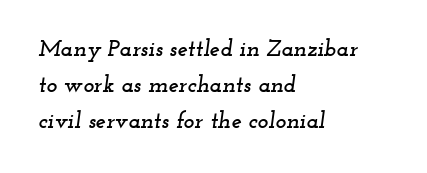
The image shows 23 px text type, italic (leaning right); set left-aligned, normal line spacing (1.57x), normal letter spacing, not underlined.
